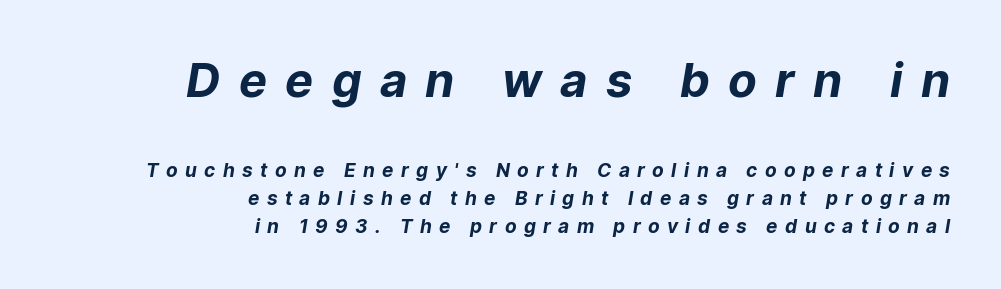
Q: Is the text bold? A: Yes.
Q: Is the typeface a serif or a sans-serif typeface? A: Sans-serif.
Q: Is the text underlined? A: No.
Q: How is the paragraph aligned? A: Right-aligned.
Q: Is the spacing between letters normal or unusually wide? A: Unusually wide.
Q: Is the spacing between lines tight, normal or loose? A: Normal.
Q: Which block of text is set in a larger size, the first (top) or the second (bottom)? A: The first (top) one.
Q: Width (condensed, normal, or wide)? A: Normal.
Q: Stroke contrast? A: Low.
Q: x-height? A: Medium.
Q: Monospaced? A: No.
